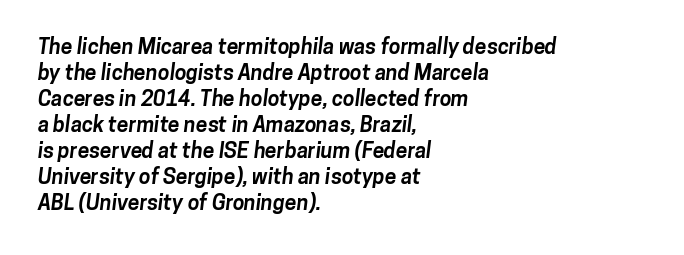
{"bold": "yes", "underline": "no", "align": "left", "line_spacing_ratio": 1.24, "letter_spacing": "normal", "letter_spacing_em": 0.0, "glyph_px": 21}
